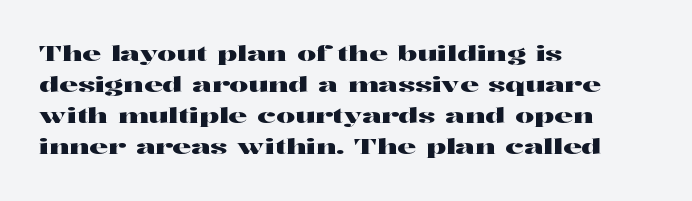
The image shows 21 px text type, upright; set left-aligned, normal line spacing (1.48x), normal letter spacing, not underlined.
